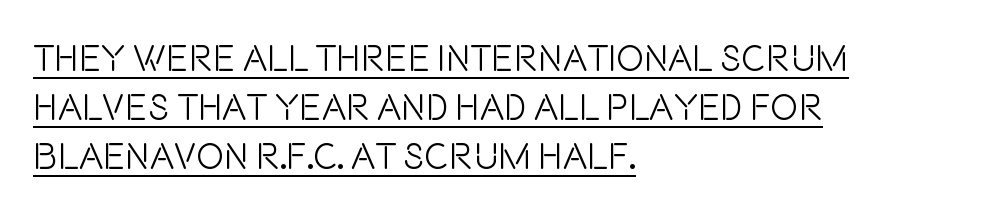
The image shows 37 px light, condensed sans-serif type, upright; set left-aligned, normal line spacing (1.32x), normal letter spacing, underlined; low stroke contrast and a large x-height.
